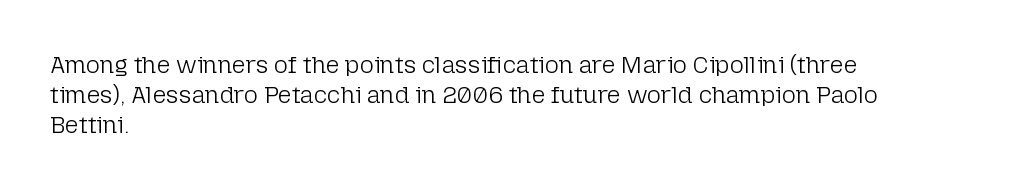
{"italic": "no", "bold": "no", "underline": "no", "align": "left", "line_spacing": "normal", "line_spacing_ratio": 1.25, "letter_spacing": "normal", "letter_spacing_em": 0.0, "glyph_px": 24}
